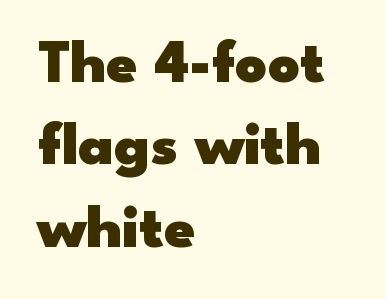
{"serif": "no", "italic": "no", "bold": "yes", "weight": "heavy", "width": "wide", "stroke_contrast": "low", "x_height": "small", "monospaced": "no", "underline": "no", "align": "left", "line_spacing": "normal", "line_spacing_ratio": 1.33, "letter_spacing": "normal", "letter_spacing_em": 0.0, "glyph_px": 62}
